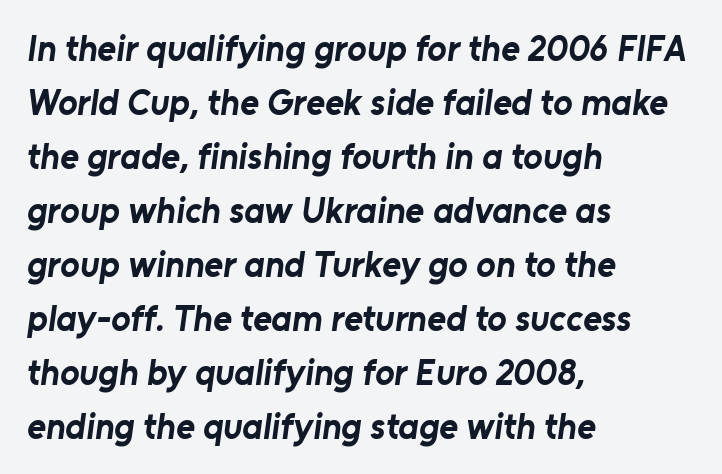
Q: Is the text bold? A: Yes.
Q: Is the typeface a serif or a sans-serif typeface? A: Sans-serif.
Q: Is the text underlined? A: No.
Q: How is the paragraph aligned? A: Left-aligned.
Q: Is the spacing between letters normal or unusually wide? A: Normal.
Q: Is the spacing between lines tight, normal or loose? A: Normal.
Q: Width (condensed, normal, or wide)? A: Normal.
Q: Stroke contrast? A: Low.
Q: x-height? A: Medium.
Q: Monospaced? A: No.
